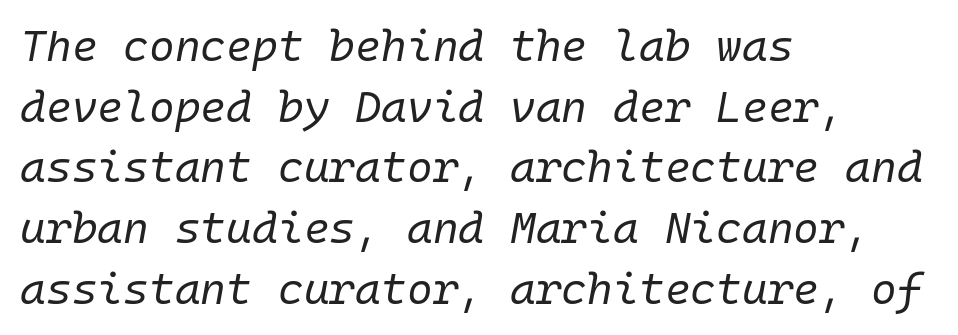
Q: Is the text bold? A: No.
Q: Is the text italic (slanted)? A: Yes, it leans right by about 10 degrees.
Q: Is the text underlined? A: No.
Q: How is the paragraph aligned? A: Left-aligned.
Q: Is the spacing between letters normal or unusually wide? A: Normal.
Q: Is the spacing between lines tight, normal or loose? A: Normal.
Q: Width (condensed, normal, or wide)? A: Normal.
Q: Stroke contrast? A: Low.
Q: x-height? A: Medium.
Q: Monospaced? A: Yes.
